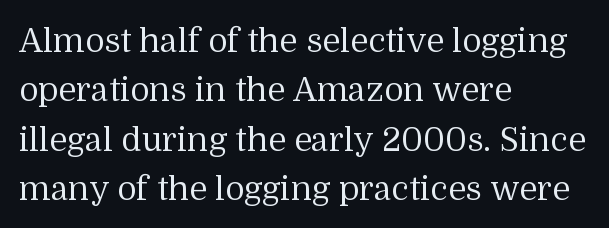
Underline: absent. Standard letterfit; no display-style spreading of the glyphs. A typesetter would mark this as roman, not italic. Is the stroke heavy? The answer is a plain regular-or-lighter. Regarding leading, the lines here are spaced in the standard way.
